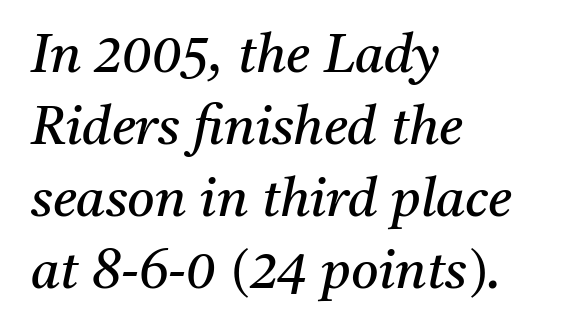
Q: Is the text bold? A: No.
Q: Is the text italic (slanted)? A: Yes, it leans right by about 11 degrees.
Q: Is the typeface a serif or a sans-serif typeface? A: Serif.
Q: Is the text underlined? A: No.
Q: How is the paragraph aligned? A: Left-aligned.
Q: Is the spacing between letters normal or unusually wide? A: Normal.
Q: Is the spacing between lines tight, normal or loose? A: Normal.
Q: Width (condensed, normal, or wide)? A: Normal.
Q: Stroke contrast? A: Medium.
Q: x-height? A: Medium.
Q: Monospaced? A: No.
